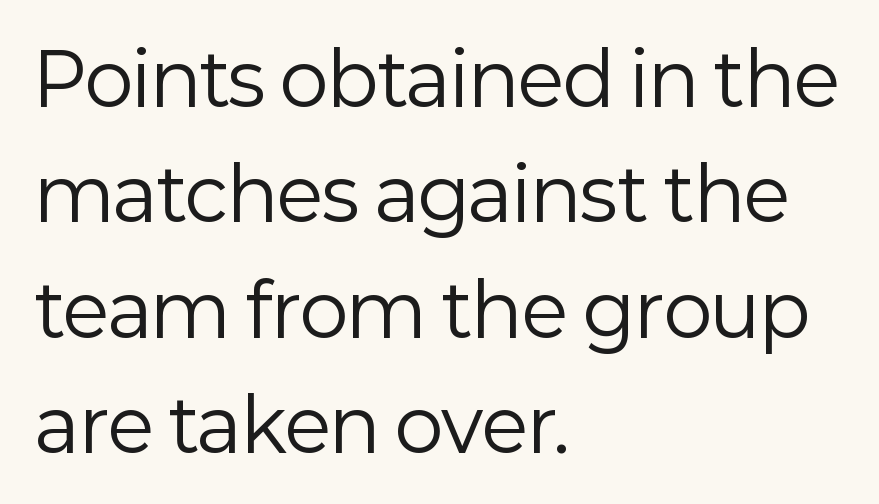
Q: Is the text bold? A: No.
Q: Is the text italic (slanted)? A: No, it is upright.
Q: Is the typeface a serif or a sans-serif typeface? A: Sans-serif.
Q: Is the text underlined? A: No.
Q: How is the paragraph aligned? A: Left-aligned.
Q: Is the spacing between letters normal or unusually wide? A: Normal.
Q: Is the spacing between lines tight, normal or loose? A: Normal.
Q: Width (condensed, normal, or wide)? A: Normal.
Q: Stroke contrast? A: Low.
Q: x-height? A: Medium.
Q: Monospaced? A: No.
